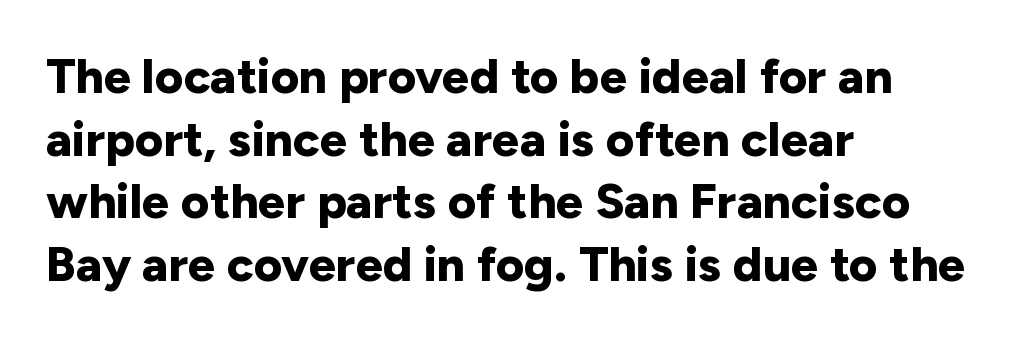
{"serif": "no", "italic": "no", "bold": "yes", "weight": "bold", "width": "normal", "stroke_contrast": "low", "x_height": "medium", "monospaced": "no", "underline": "no", "align": "left", "line_spacing": "normal", "line_spacing_ratio": 1.28, "letter_spacing": "normal", "letter_spacing_em": 0.0, "glyph_px": 49}
